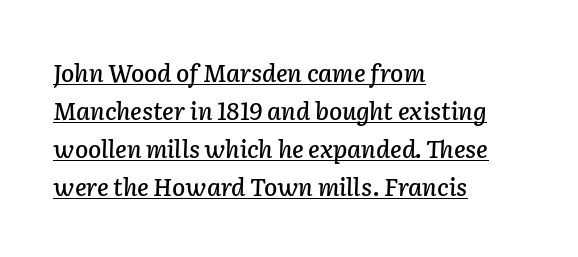
Q: Is the text italic (slanted)? A: Yes, it leans right by about 2 degrees.
Q: Is the text underlined? A: Yes.
Q: How is the paragraph aligned? A: Left-aligned.
Q: Is the spacing between letters normal or unusually wide? A: Normal.
Q: Is the spacing between lines tight, normal or loose? A: Normal.
